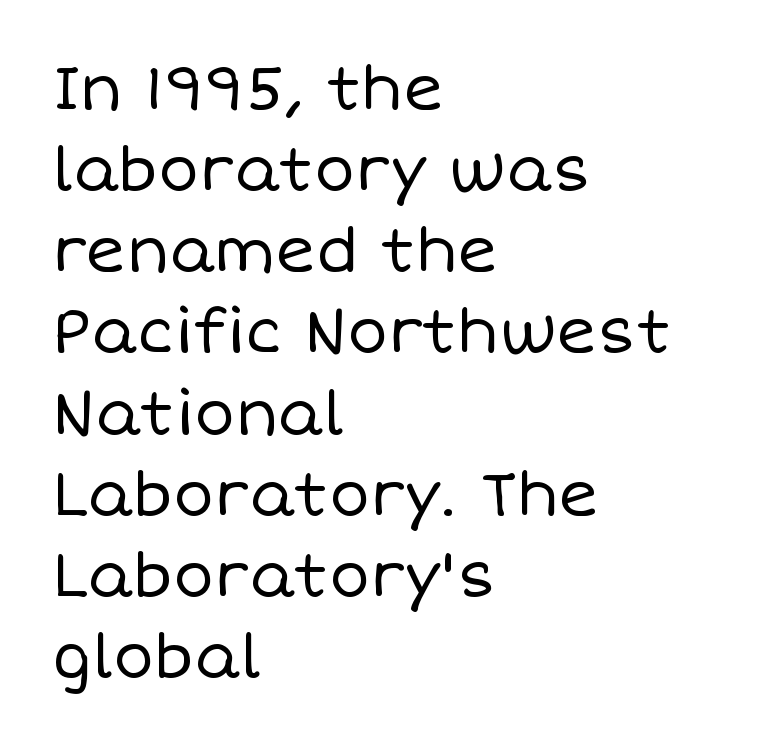
Q: Is the text bold? A: No.
Q: Is the text italic (slanted)? A: No, it is upright.
Q: Is the text underlined? A: No.
Q: How is the paragraph aligned? A: Left-aligned.
Q: Is the spacing between letters normal or unusually wide? A: Normal.
Q: Is the spacing between lines tight, normal or loose? A: Normal.
Q: Width (condensed, normal, or wide)? A: Normal.
Q: Stroke contrast? A: Low.
Q: x-height? A: Large.
Q: Monospaced? A: No.
